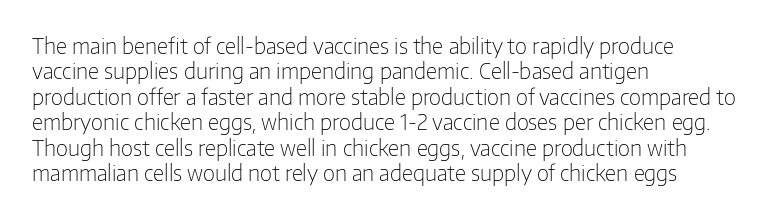
{"italic": "no", "bold": "no", "underline": "no", "align": "left", "line_spacing_ratio": 1.21, "letter_spacing": "normal", "letter_spacing_em": 0.0, "glyph_px": 21}
